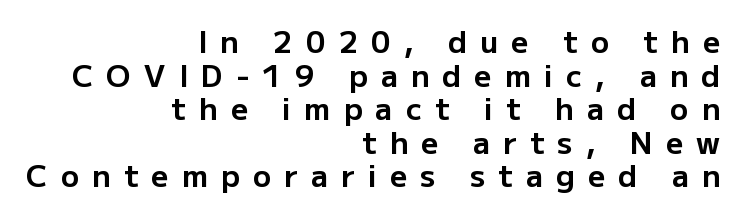
{"serif": "no", "italic": "no", "bold": "yes", "weight": "bold", "width": "normal", "stroke_contrast": "low", "x_height": "medium", "monospaced": "no", "underline": "no", "align": "right", "line_spacing": "tight", "line_spacing_ratio": 1.12, "letter_spacing": "wide", "letter_spacing_em": 0.44, "glyph_px": 30}
